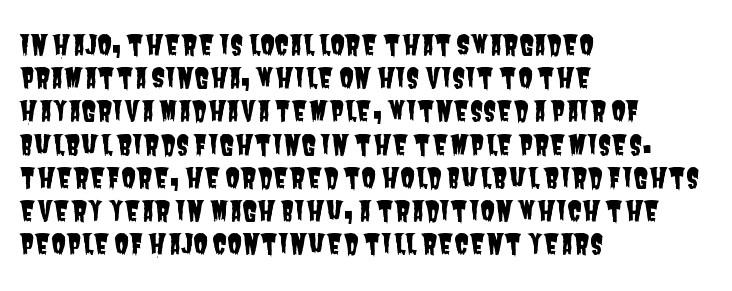
The face used here is rendered with its standard letterfit. Descender tails drop into unmarked territory. The setting favours the left margin, as ordinary paragraphs usually do.
